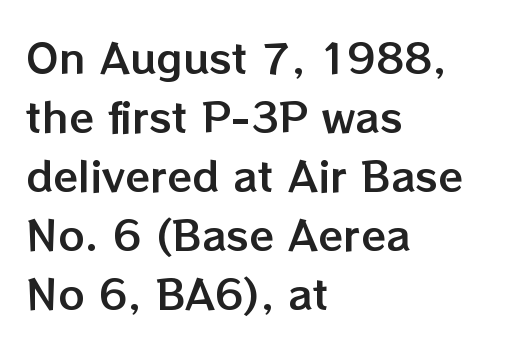
{"italic": "no", "width": "normal", "stroke_contrast": "low", "x_height": "medium", "monospaced": "no", "underline": "no", "align": "left", "line_spacing": "normal", "line_spacing_ratio": 1.44, "letter_spacing": "normal", "letter_spacing_em": 0.0, "glyph_px": 41}
